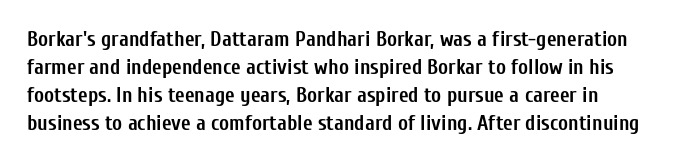
{"italic": "no", "bold": "yes", "underline": "no", "line_spacing": "normal", "line_spacing_ratio": 1.33, "letter_spacing": "normal", "letter_spacing_em": 0.0, "glyph_px": 21}
